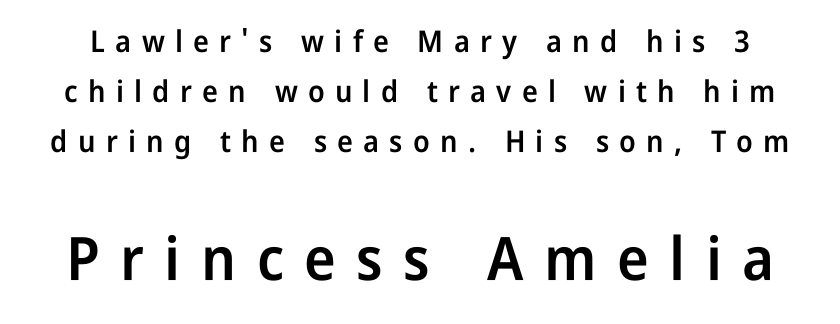
The glyphs are unaccompanied by any horizontal stroke below them. You get the small type first, then a jump to larger type. The rows are spaced the way most documents space them. Emphasis by weight is partial: semibold.
